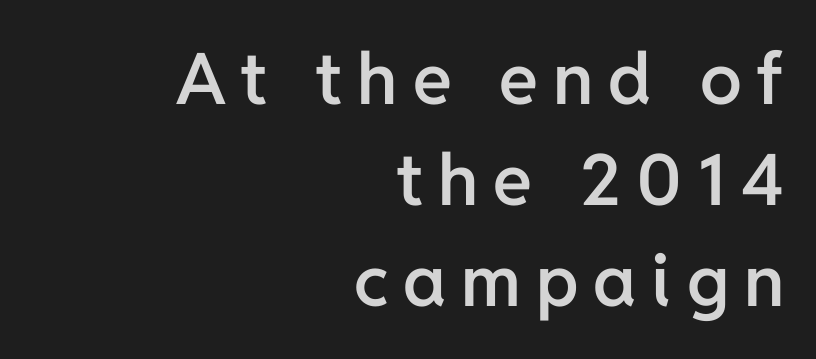
The image shows 71 px semibold sans-serif type, upright; set right-aligned, normal line spacing (1.42x), unusually wide letter spacing (+0.21 em), not underlined; low stroke contrast and a medium x-height.
